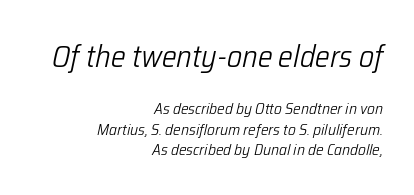
Compared with a flush-left layout, this one pins lines to the opposite, right side. This is not heavy type; no bold has been used. Baseline-to-baseline distance is the conventional proportion of letter height. The passage shown leans; its letterforms are oblique. Caption: standard tracking, unaltered. Each letter keeps its own natural width here, so spacing adapts to shape.
